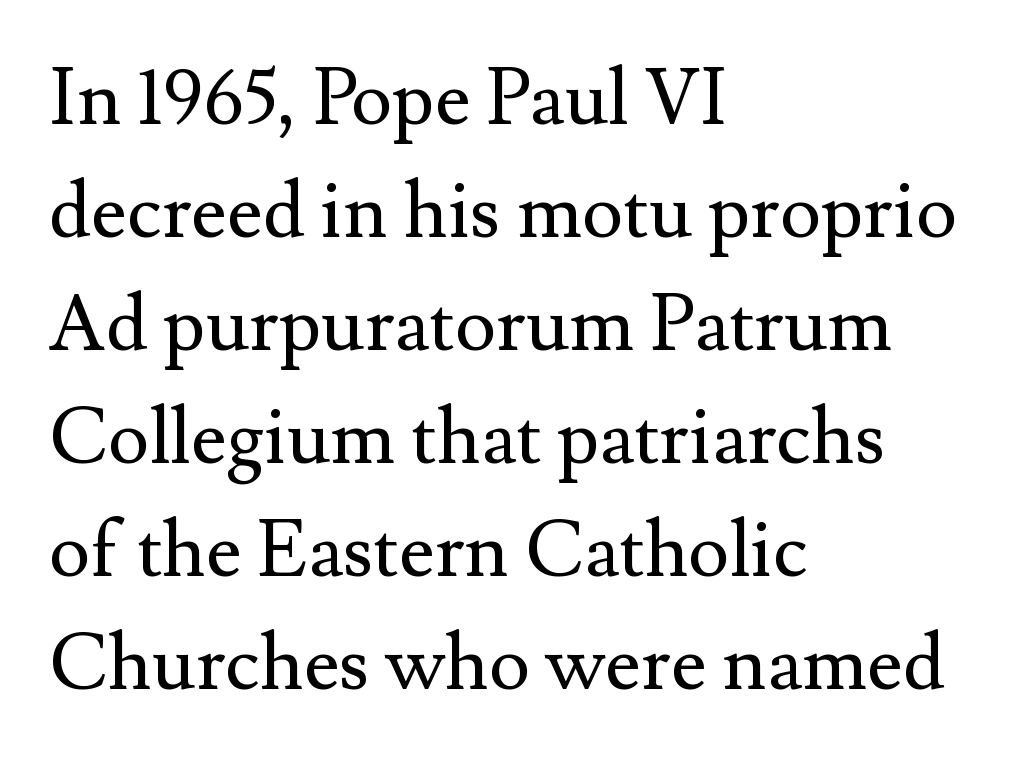
{"serif": "yes", "italic": "no", "bold": "no", "weight": "regular", "width": "normal", "stroke_contrast": "medium", "x_height": "small", "monospaced": "no", "underline": "no", "align": "left", "line_spacing": "normal", "line_spacing_ratio": 1.45, "letter_spacing": "normal", "letter_spacing_em": 0.0, "glyph_px": 78}
